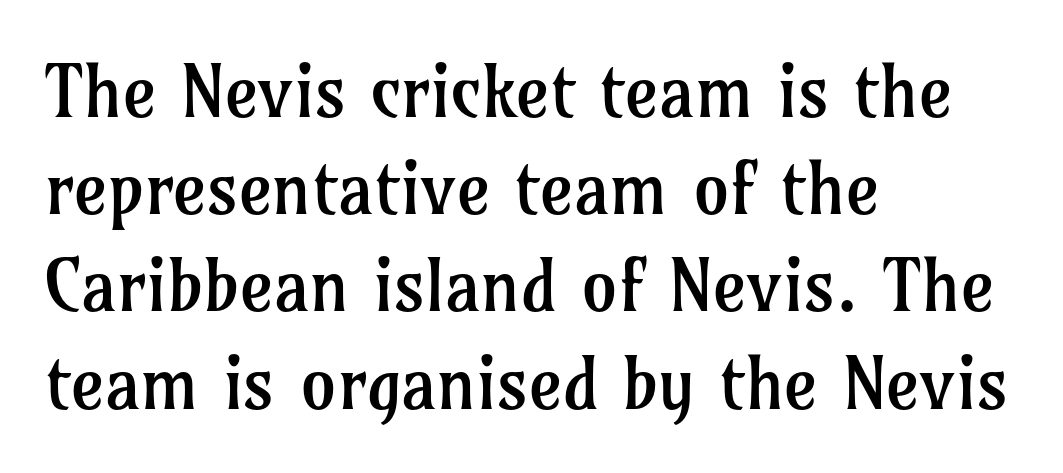
Q: Is the text bold? A: No.
Q: Is the text italic (slanted)? A: No, it is upright.
Q: Is the typeface a serif or a sans-serif typeface? A: Serif.
Q: Is the text underlined? A: No.
Q: How is the paragraph aligned? A: Left-aligned.
Q: Is the spacing between letters normal or unusually wide? A: Normal.
Q: Is the spacing between lines tight, normal or loose? A: Normal.
Q: Width (condensed, normal, or wide)? A: Normal.
Q: Stroke contrast? A: Low.
Q: x-height? A: Medium.
Q: Monospaced? A: No.
